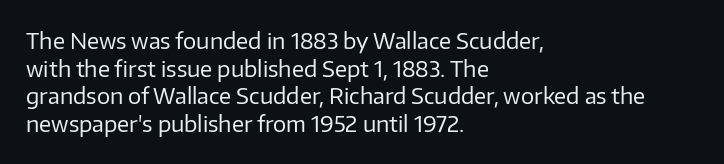
The image shows 22 px text type, upright; set left-aligned, normal line spacing (1.26x), normal letter spacing, not underlined.
